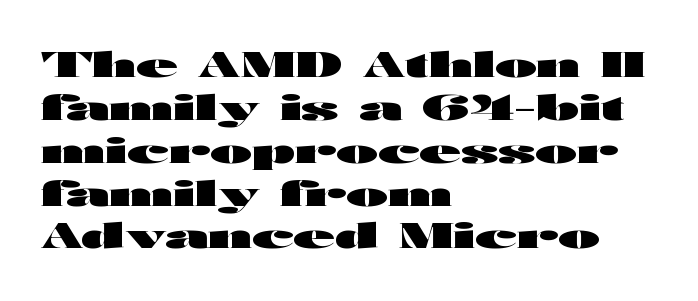
{"serif": "no", "italic": "no", "bold": "yes", "weight": "heavy", "width": "wide", "stroke_contrast": "high", "x_height": "medium", "monospaced": "no", "underline": "no", "align": "left", "line_spacing": "normal", "line_spacing_ratio": 1.26, "letter_spacing": "normal", "letter_spacing_em": 0.0, "glyph_px": 34}
